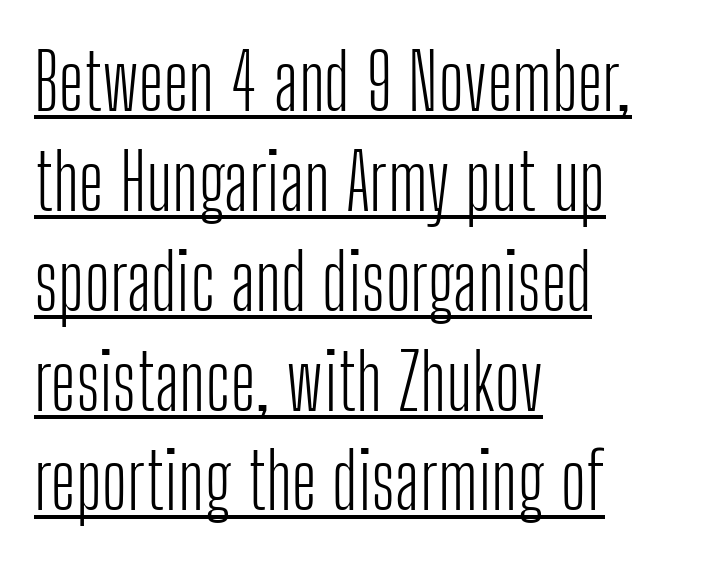
{"serif": "no", "italic": "no", "bold": "no", "weight": "light", "width": "condensed", "stroke_contrast": "low", "x_height": "medium", "monospaced": "no", "underline": "yes", "align": "left", "line_spacing": "normal", "line_spacing_ratio": 1.28, "letter_spacing": "normal", "letter_spacing_em": 0.0, "glyph_px": 78}
